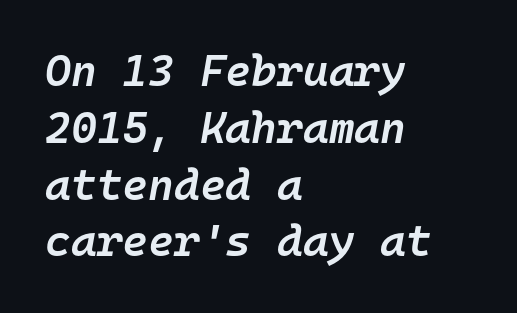
Q: Is the text bold? A: Semi-bold.
Q: Is the text italic (slanted)? A: Yes, it leans right by about 10 degrees.
Q: Is the text underlined? A: No.
Q: How is the paragraph aligned? A: Left-aligned.
Q: Is the spacing between letters normal or unusually wide? A: Normal.
Q: Is the spacing between lines tight, normal or loose? A: Normal.
Q: Width (condensed, normal, or wide)? A: Normal.
Q: Stroke contrast? A: Low.
Q: x-height? A: Medium.
Q: Monospaced? A: Yes.
